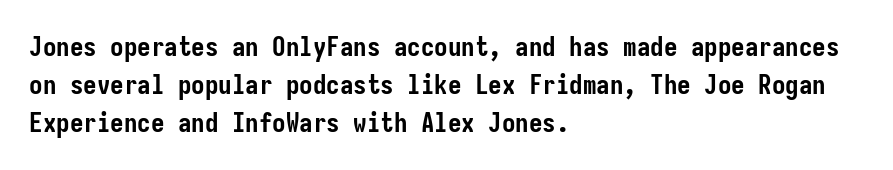
The image shows 27 px bold type, upright; set left-aligned, normal line spacing (1.41x), normal letter spacing, not underlined.
